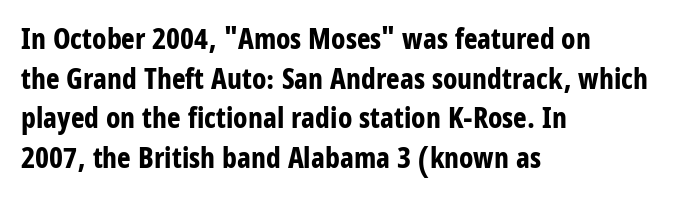
The image shows 29 px bold, condensed sans-serif type, upright; set left-aligned, normal line spacing (1.37x), normal letter spacing, not underlined; low stroke contrast and a large x-height.
